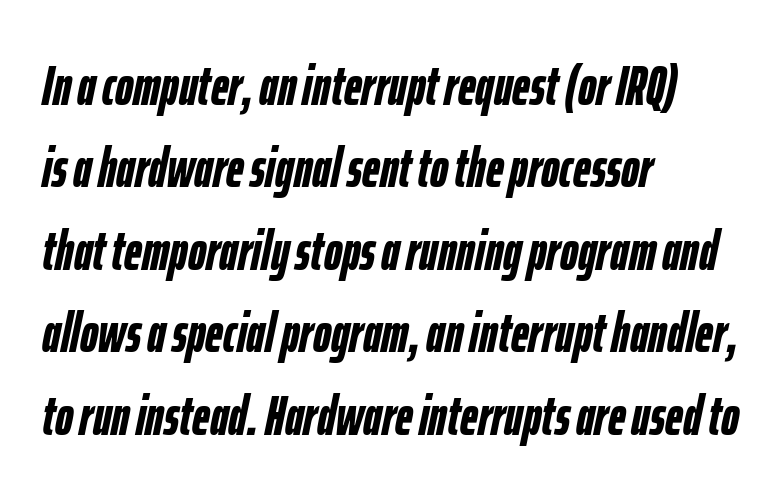
Q: Is the text bold? A: Yes.
Q: Is the text italic (slanted)? A: Yes, it leans right by about 12 degrees.
Q: Is the text underlined? A: No.
Q: How is the paragraph aligned? A: Left-aligned.
Q: Is the spacing between letters normal or unusually wide? A: Normal.
Q: Is the spacing between lines tight, normal or loose? A: Normal.
Q: Width (condensed, normal, or wide)? A: Condensed.
Q: Stroke contrast? A: Low.
Q: x-height? A: Medium.
Q: Monospaced? A: No.
